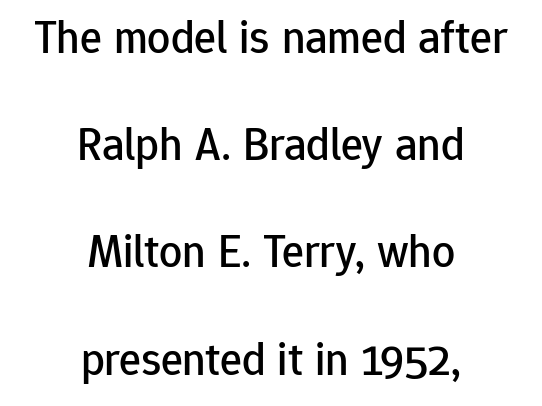
Q: Is the text italic (slanted)? A: No, it is upright.
Q: Is the typeface a serif or a sans-serif typeface? A: Sans-serif.
Q: Is the text underlined? A: No.
Q: How is the paragraph aligned? A: Centered.
Q: Is the spacing between letters normal or unusually wide? A: Normal.
Q: Is the spacing between lines tight, normal or loose? A: Loose.
Q: Width (condensed, normal, or wide)? A: Normal.
Q: Stroke contrast? A: Low.
Q: x-height? A: Medium.
Q: Monospaced? A: No.
